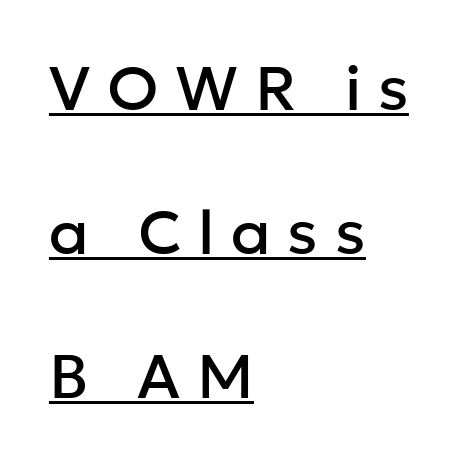
Honestly, the underline is the first thing you notice here. The passage shown stacks its lines with a broad gap. Unlike italic type, these characters show no tilt at all. The letterforms stand isolated, each surrounded by extra space.
